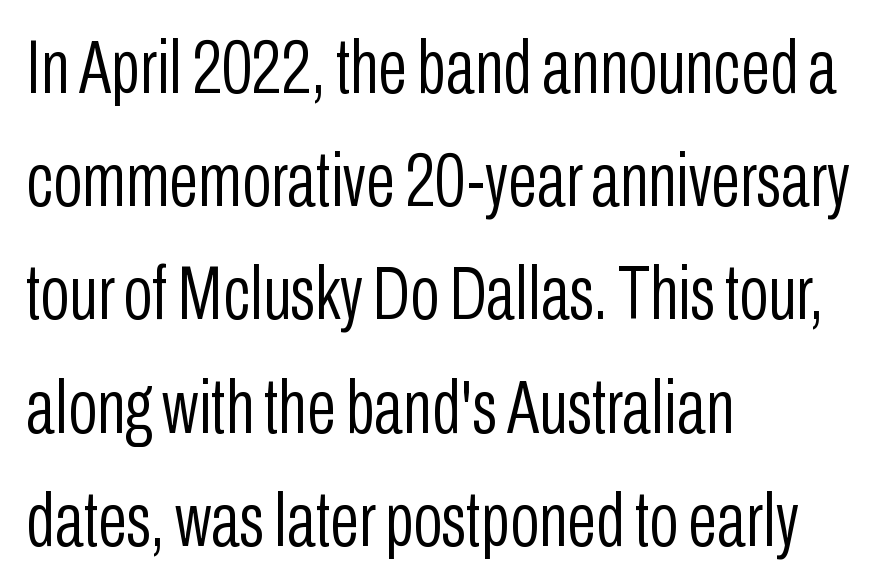
The image shows 76 px light, condensed sans-serif type, upright; set left-aligned, normal line spacing (1.49x), normal letter spacing, not underlined; low stroke contrast and a medium x-height.
